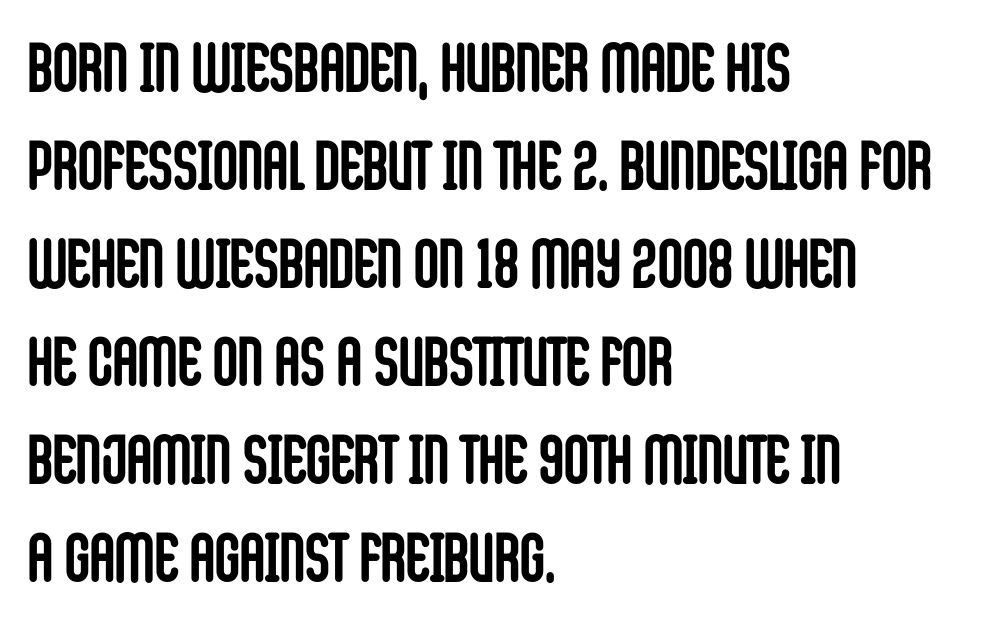
{"serif": "no", "italic": "no", "bold": "yes", "weight": "semibold", "width": "condensed", "stroke_contrast": "low", "x_height": "large", "monospaced": "no", "underline": "no", "align": "left", "line_spacing": "normal", "line_spacing_ratio": 1.42, "letter_spacing": "normal", "letter_spacing_em": 0.0, "glyph_px": 69}
